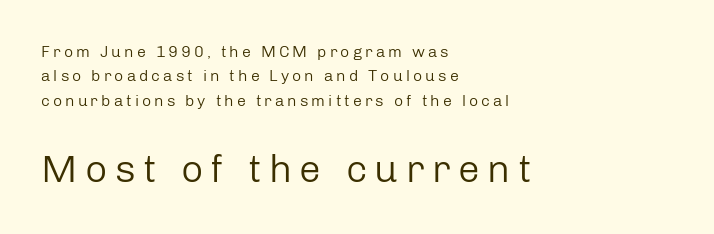
Character widths vary here, with narrow letters taking less room than wide ones. Tall strokes in this sample are plumb rather than angled. The text was rendered using a sans face with plain stroke endings. Regular leading. Bigger letters appear in the bottom chunk; the top chunk is reduced. Teacher's note: observe the even left margin — that is flush-left alignment.
